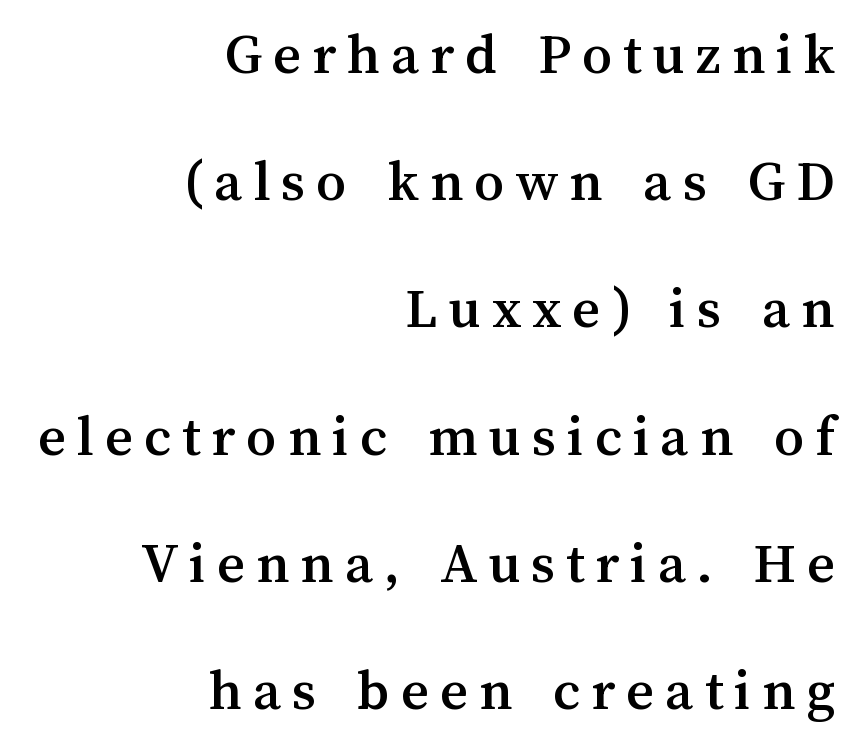
Q: Is the text italic (slanted)? A: No, it is upright.
Q: Is the text underlined? A: No.
Q: How is the paragraph aligned? A: Right-aligned.
Q: Is the spacing between lines tight, normal or loose? A: Loose.
Q: Width (condensed, normal, or wide)? A: Normal.
Q: Stroke contrast? A: Medium.
Q: x-height? A: Medium.
Q: Monospaced? A: No.
